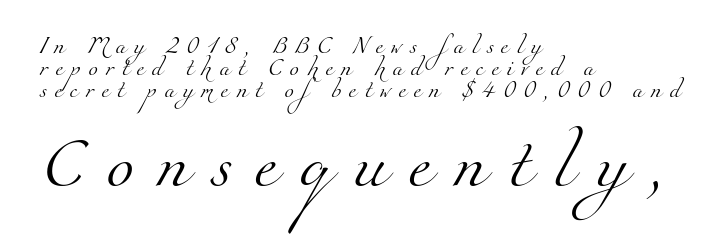
Q: Is the text bold? A: No.
Q: Is the typeface a serif or a sans-serif typeface? A: Serif.
Q: Is the text underlined? A: No.
Q: How is the paragraph aligned? A: Left-aligned.
Q: Is the spacing between letters normal or unusually wide? A: Unusually wide.
Q: Is the spacing between lines tight, normal or loose? A: Normal.
Q: Which block of text is set in a larger size, the first (top) or the second (bottom)? A: The second (bottom) one.
Q: Width (condensed, normal, or wide)? A: Normal.
Q: Stroke contrast? A: Medium.
Q: x-height? A: Small.
Q: Monospaced? A: No.
